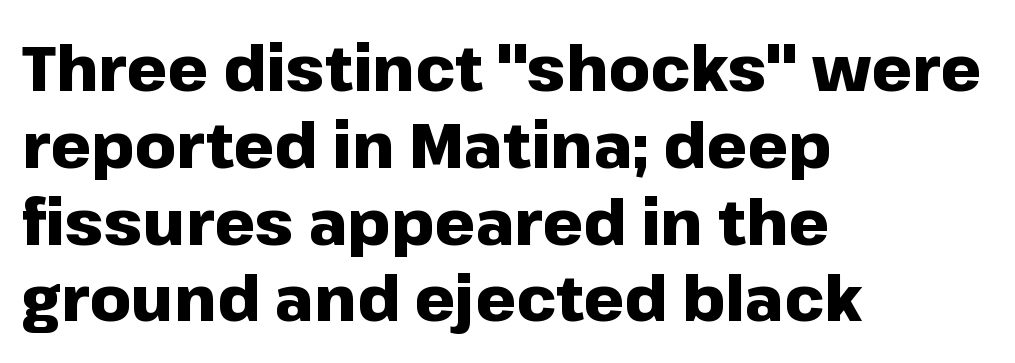
Q: Is the text bold? A: Yes.
Q: Is the text italic (slanted)? A: No, it is upright.
Q: Is the typeface a serif or a sans-serif typeface? A: Sans-serif.
Q: Is the text underlined? A: No.
Q: How is the paragraph aligned? A: Left-aligned.
Q: Is the spacing between letters normal or unusually wide? A: Normal.
Q: Width (condensed, normal, or wide)? A: Normal.
Q: Stroke contrast? A: Low.
Q: x-height? A: Medium.
Q: Monospaced? A: No.
